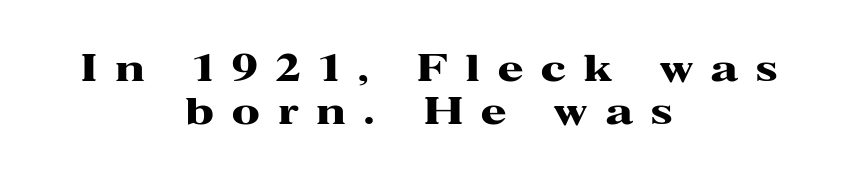
{"serif": "yes", "italic": "no", "bold": "yes", "weight": "heavy", "width": "wide", "stroke_contrast": "high", "x_height": "medium", "monospaced": "no", "underline": "no", "align": "center", "line_spacing": "tight", "line_spacing_ratio": 1.15, "letter_spacing": "wide", "letter_spacing_em": 0.49, "glyph_px": 37}
